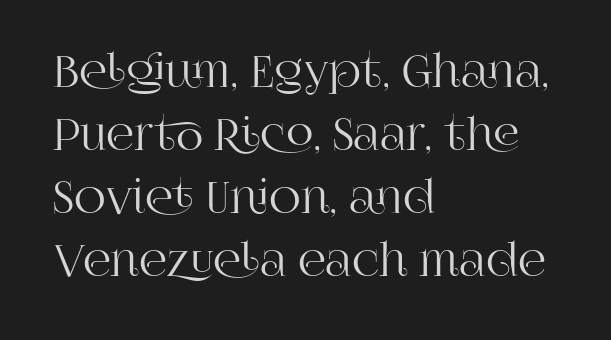
Small tapered or slab feet sit at the stroke ends, so this counts as serif. All the whitespace from short lines collects on the right. This rendering leaves character spacing at its baseline value. Posture: straight, roman, zero tilt. Whoever set this chose a conventional vertical rhythm.
